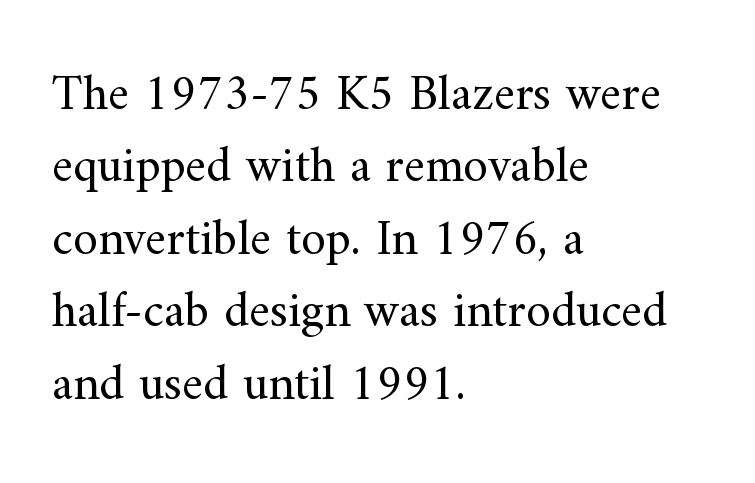
The image shows 50 px regular-weight serif type, upright; set left-aligned, normal line spacing (1.45x), normal letter spacing, not underlined; medium stroke contrast and a small x-height.
